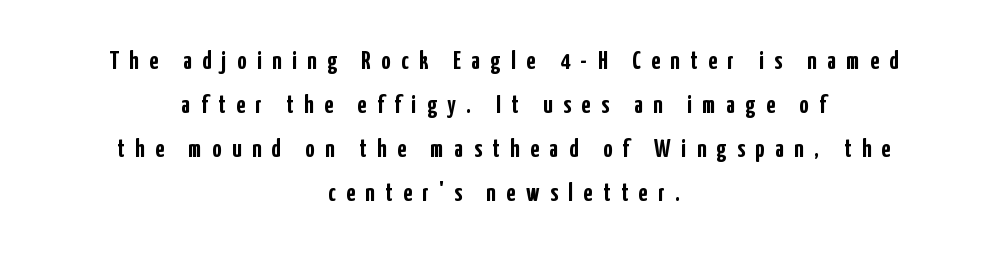
Q: Is the text bold? A: Yes.
Q: Is the text italic (slanted)? A: No, it is upright.
Q: Is the text underlined? A: No.
Q: How is the paragraph aligned? A: Centered.
Q: Is the spacing between letters normal or unusually wide? A: Unusually wide.
